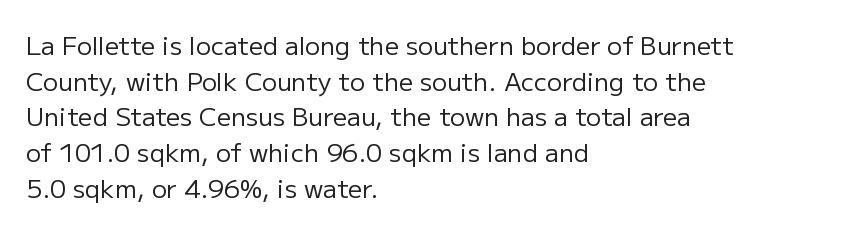
The image shows 25 px text type, upright; set left-aligned, normal line spacing (1.43x), normal letter spacing, not underlined.
